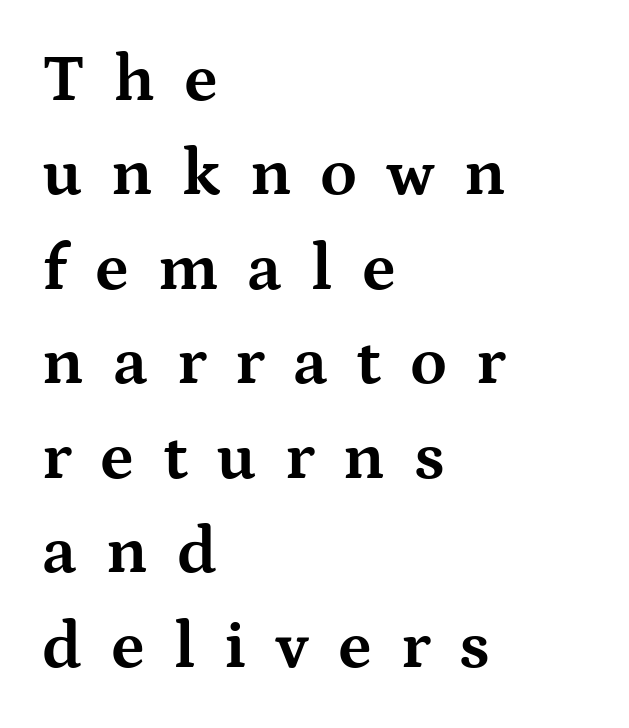
The image shows 67 px bold, wide serif type, upright; set left-aligned, normal line spacing (1.41x), unusually wide letter spacing (+0.43 em), not underlined; medium stroke contrast and a medium x-height.
